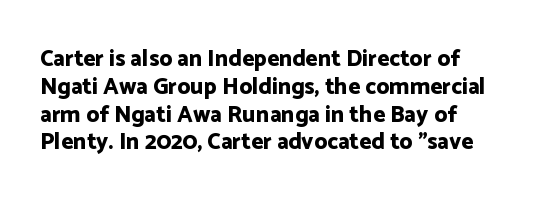
Short and long lines alike share a common starting point at left. Unlike italic type, these characters show no tilt at all. The passage shown is emphatically bold. The face used here is rendered with its standard letterfit. The space beneath each line is pristine and unruled.
